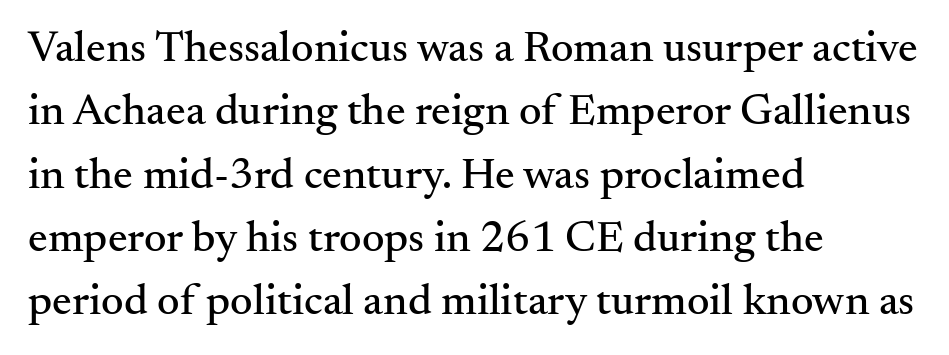
{"serif": "yes", "italic": "no", "width": "normal", "stroke_contrast": "medium", "x_height": "small", "monospaced": "no", "underline": "no", "align": "left", "line_spacing": "normal", "line_spacing_ratio": 1.44, "letter_spacing": "normal", "letter_spacing_em": 0.0, "glyph_px": 44}
